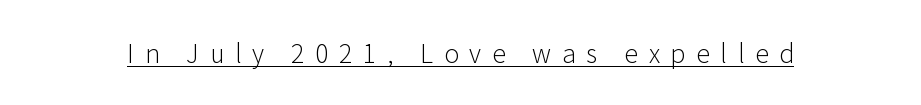
Q: Is the text bold? A: No.
Q: Is the text italic (slanted)? A: No, it is upright.
Q: Is the text underlined? A: Yes.
Q: Is the spacing between letters normal or unusually wide? A: Unusually wide.
